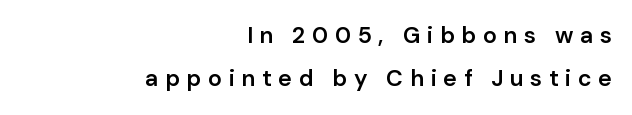
{"italic": "no", "bold": "semi", "underline": "no", "align": "right", "line_spacing_ratio": 1.89, "letter_spacing": "wide", "letter_spacing_em": 0.29, "glyph_px": 23}
